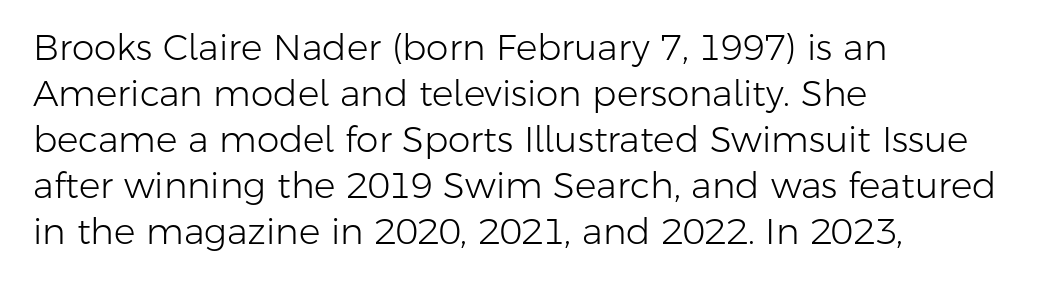
Q: Is the text bold? A: No.
Q: Is the text italic (slanted)? A: No, it is upright.
Q: Is the typeface a serif or a sans-serif typeface? A: Sans-serif.
Q: Is the text underlined? A: No.
Q: How is the paragraph aligned? A: Left-aligned.
Q: Is the spacing between letters normal or unusually wide? A: Normal.
Q: Is the spacing between lines tight, normal or loose? A: Normal.
Q: Width (condensed, normal, or wide)? A: Normal.
Q: Stroke contrast? A: Low.
Q: x-height? A: Medium.
Q: Monospaced? A: No.
